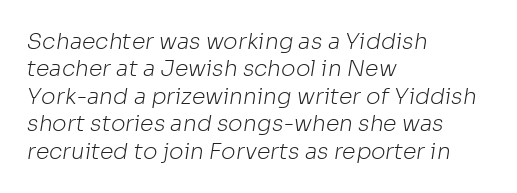
{"bold": "no", "underline": "no", "align": "left", "line_spacing": "normal", "line_spacing_ratio": 1.25, "letter_spacing": "normal", "letter_spacing_em": 0.0, "glyph_px": 22}
